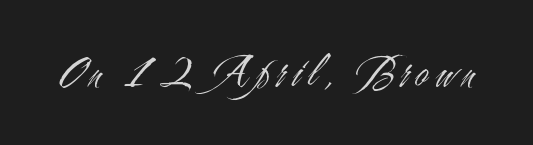
The image shows 46 px light, condensed sans-serif type; set not underlined; medium stroke contrast and a small x-height.
